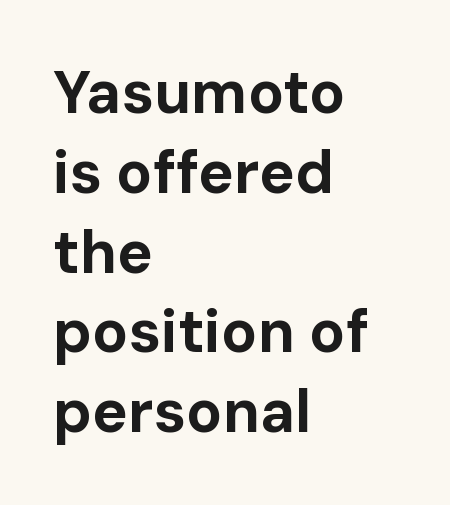
{"serif": "no", "italic": "no", "bold": "yes", "weight": "bold", "width": "normal", "stroke_contrast": "low", "x_height": "medium", "monospaced": "no", "underline": "no", "align": "left", "line_spacing": "normal", "line_spacing_ratio": 1.33, "letter_spacing": "normal", "letter_spacing_em": 0.0, "glyph_px": 60}
